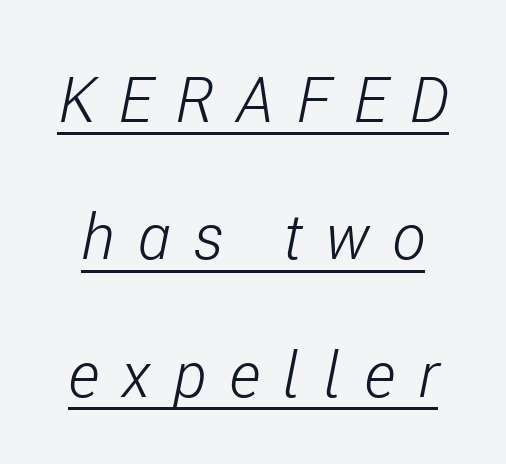
The image shows 63 px light, condensed type, italic (leaning right); set loose line spacing (2.18x), unusually wide letter spacing (+0.36 em), underlined; low stroke contrast and a medium x-height.
